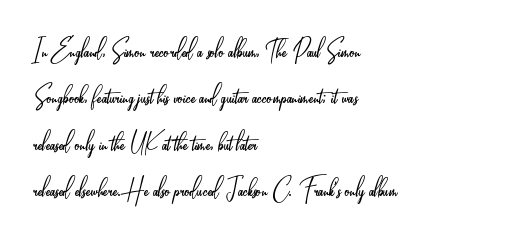
{"serif": "no", "bold": "no", "weight": "light", "width": "condensed", "stroke_contrast": "low", "x_height": "small", "monospaced": "no", "underline": "no", "align": "left", "line_spacing": "normal", "line_spacing_ratio": 1.45, "letter_spacing": "normal", "letter_spacing_em": 0.0, "glyph_px": 32}
